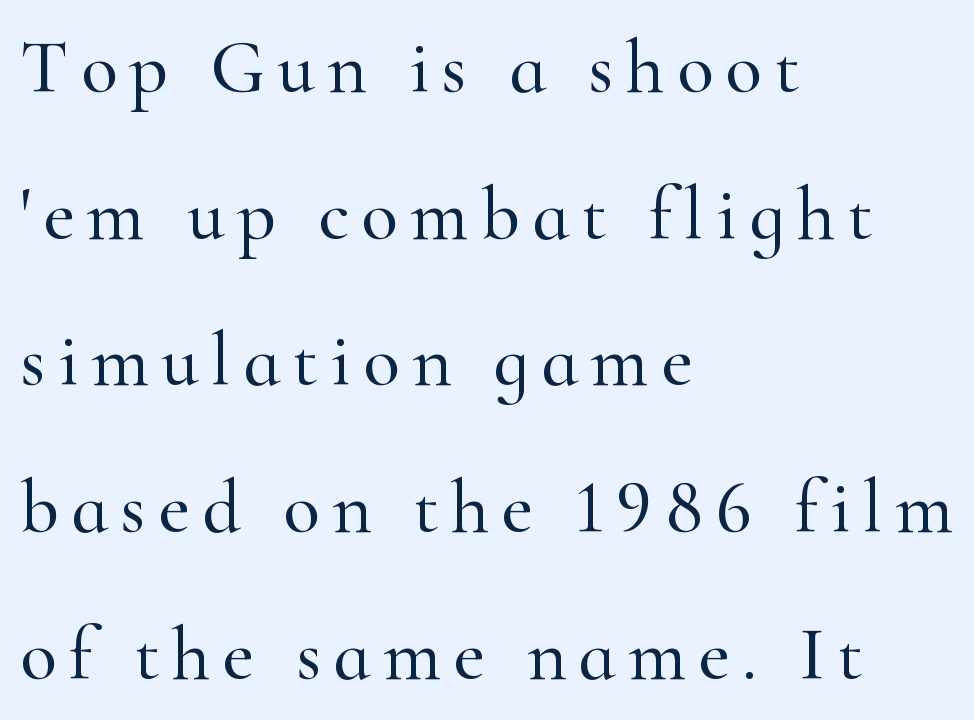
Underlining? Definitely not there. The rendering uses natural spacing where letterforms have individual widths. If you measured baseline to baseline, you'd find a long distance. Horizontally, the lines are justified to the leading edge only. Yep, those are serifs on the letters.
